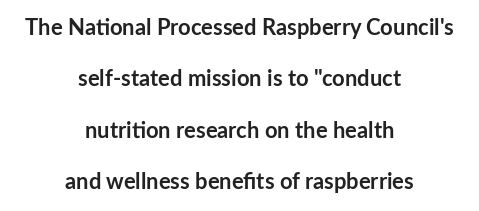
The image shows 22 px bold type, upright; set centered, loose line spacing (2.33x), normal letter spacing, not underlined.
